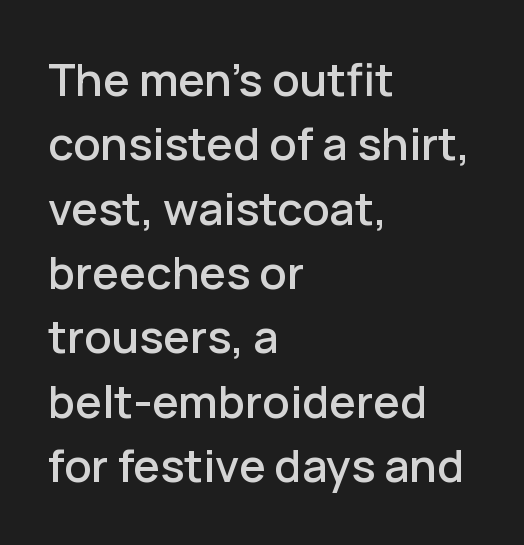
Q: Is the text italic (slanted)? A: No, it is upright.
Q: Is the typeface a serif or a sans-serif typeface? A: Sans-serif.
Q: Is the text underlined? A: No.
Q: How is the paragraph aligned? A: Left-aligned.
Q: Is the spacing between letters normal or unusually wide? A: Normal.
Q: Is the spacing between lines tight, normal or loose? A: Normal.
Q: Width (condensed, normal, or wide)? A: Normal.
Q: Stroke contrast? A: Low.
Q: x-height? A: Medium.
Q: Monospaced? A: No.
